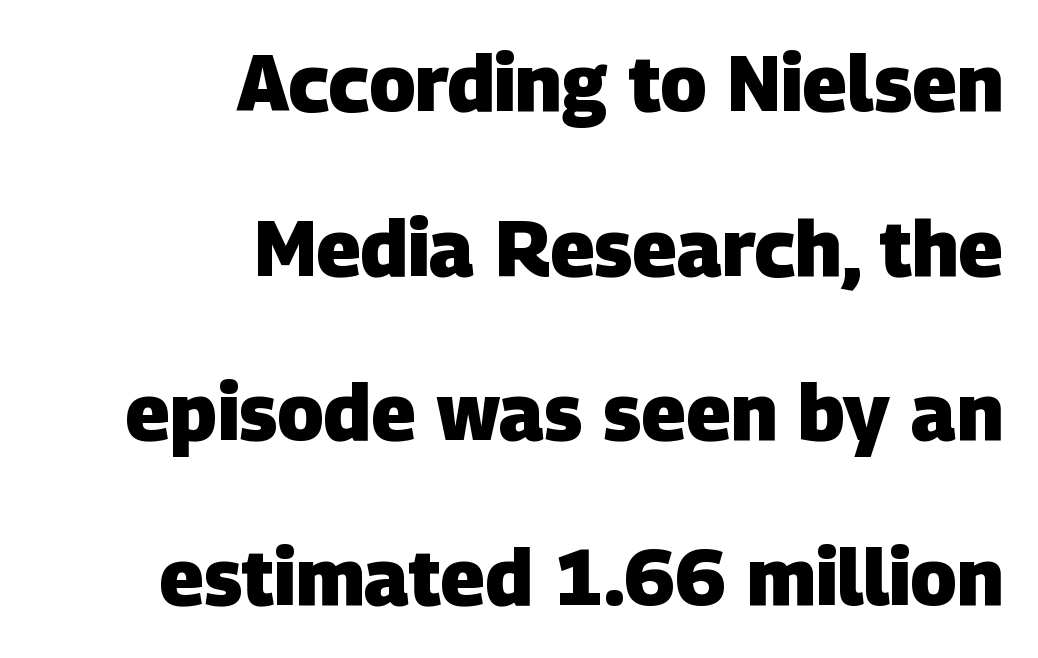
Q: Is the text bold? A: Yes.
Q: Is the typeface a serif or a sans-serif typeface? A: Sans-serif.
Q: Is the text underlined? A: No.
Q: How is the paragraph aligned? A: Right-aligned.
Q: Is the spacing between letters normal or unusually wide? A: Normal.
Q: Is the spacing between lines tight, normal or loose? A: Loose.
Q: Width (condensed, normal, or wide)? A: Normal.
Q: Stroke contrast? A: Low.
Q: x-height? A: Large.
Q: Monospaced? A: No.
